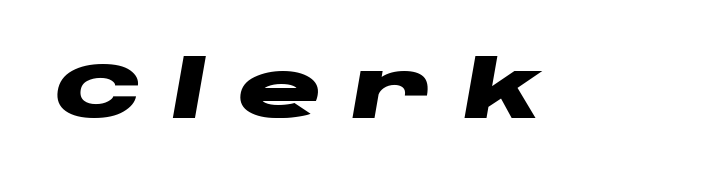
The image shows 79 px heavy, wide type, italic (leaning right); set unusually wide letter spacing (+0.37 em), not underlined; low stroke contrast and a large x-height.
